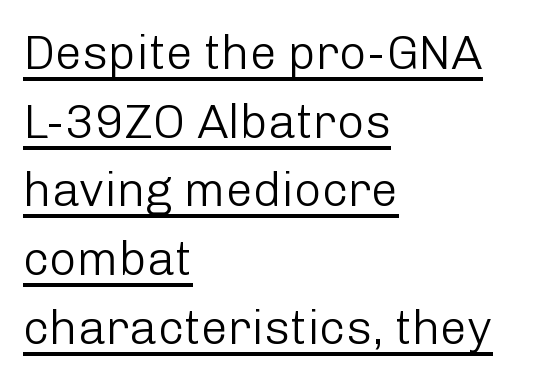
A typographer would call this underscored text. Here the glyphs are tracked normally, forming tight word shapes. Visually the block forms a straight wall on the left and a jagged coastline on the right. Does the lettering tilt? It doesn't — this is upright. No heavy texture on the line: the type isn't bold. Honestly, the row spacing looks completely unremarkable.
